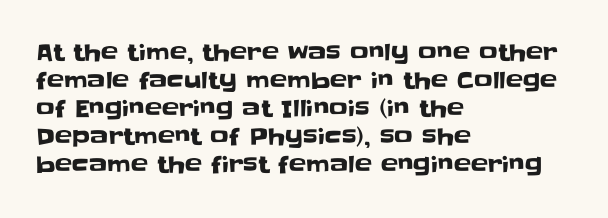
Look at the tracking — it's just the regular setting, nothing added. Caption: multi-line text, flush left, ragged right. Notice how the stems are strictly vertical — no italics here. A clean baseline with only descenders dipping below it.
